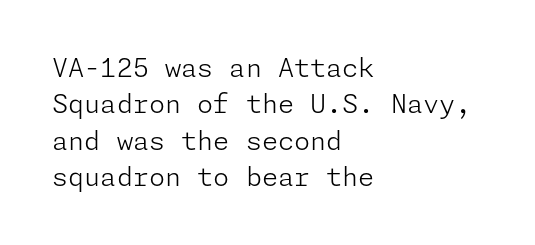
Q: Is the text bold? A: No.
Q: Is the text italic (slanted)? A: No, it is upright.
Q: Is the text underlined? A: No.
Q: How is the paragraph aligned? A: Left-aligned.
Q: Is the spacing between letters normal or unusually wide? A: Normal.
Q: Is the spacing between lines tight, normal or loose? A: Normal.
